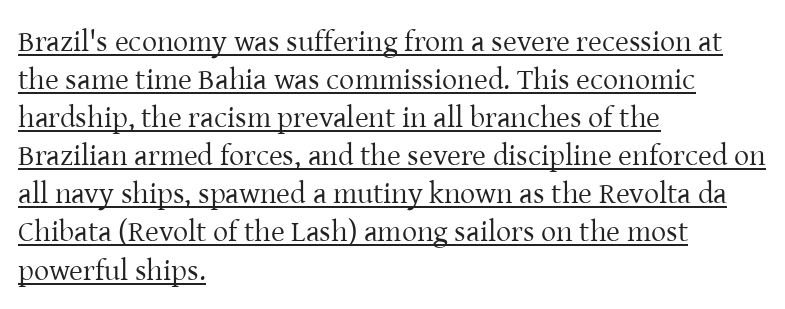
The image shows 30 px regular-weight serif type, upright; set left-aligned, normal line spacing (1.27x), normal letter spacing, underlined; low stroke contrast and a medium x-height.
